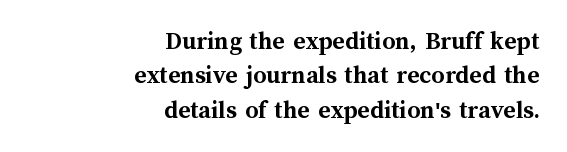
Q: Is the text bold? A: Yes.
Q: Is the text italic (slanted)? A: No, it is upright.
Q: Is the text underlined? A: No.
Q: How is the paragraph aligned? A: Right-aligned.
Q: Is the spacing between letters normal or unusually wide? A: Normal.
Q: Is the spacing between lines tight, normal or loose? A: Normal.
